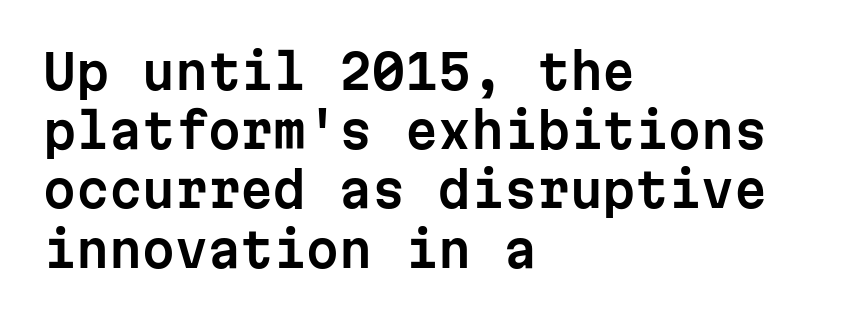
The image shows 47 px sans-serif type, upright, monospaced; set left-aligned, normal line spacing (1.26x), normal letter spacing, not underlined; low stroke contrast and a medium x-height.
